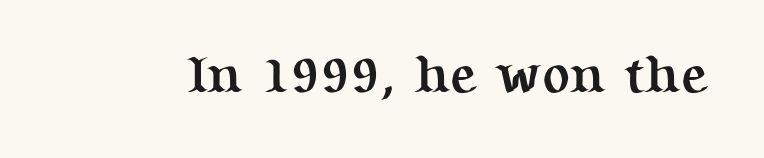
Caption: bold face, heavy strokes. The zone under the glyphs is completely vacant. Spacing between characters is what you'd get straight out of the box. Font category for this specimen: serif.
